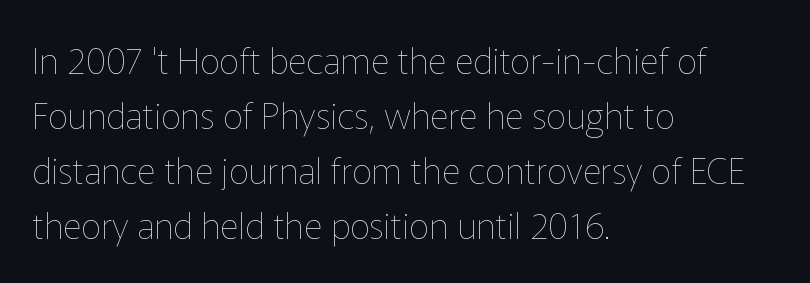
The image shows 36 px thin type, upright; set left-aligned, normal line spacing (1.53x), normal letter spacing, not underlined; low stroke contrast and a medium x-height.
